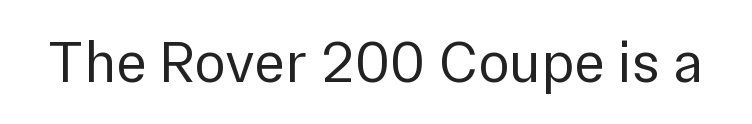
Q: Is the text bold? A: No.
Q: Is the text italic (slanted)? A: No, it is upright.
Q: Is the typeface a serif or a sans-serif typeface? A: Sans-serif.
Q: Is the text underlined? A: No.
Q: Is the spacing between letters normal or unusually wide? A: Normal.
Q: Width (condensed, normal, or wide)? A: Normal.
Q: x-height? A: Medium.
Q: Monospaced? A: No.
